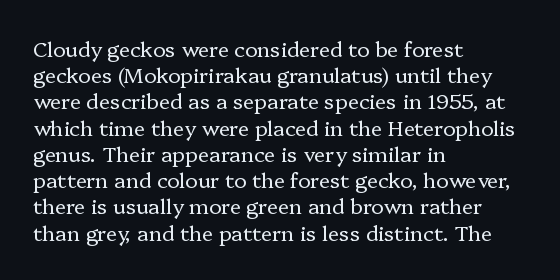
Q: Is the text bold? A: No.
Q: Is the text italic (slanted)? A: No, it is upright.
Q: Is the text underlined? A: No.
Q: How is the paragraph aligned? A: Left-aligned.
Q: Is the spacing between letters normal or unusually wide? A: Normal.
Q: Is the spacing between lines tight, normal or loose? A: Normal.
